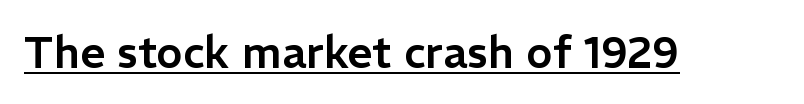
The image shows 44 px sans-serif type, upright; set normal letter spacing, underlined; low stroke contrast and a medium x-height.
